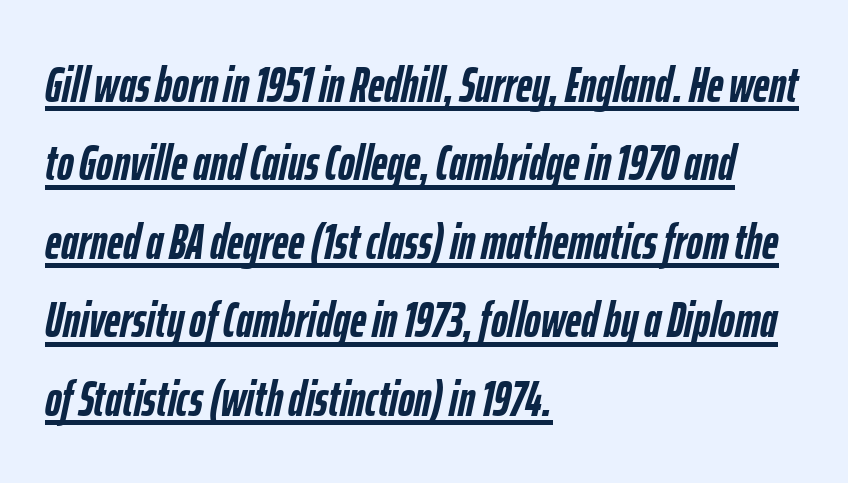
Q: Is the text bold? A: Yes.
Q: Is the text italic (slanted)? A: Yes, it leans right by about 12 degrees.
Q: Is the text underlined? A: Yes.
Q: How is the paragraph aligned? A: Left-aligned.
Q: Is the spacing between letters normal or unusually wide? A: Normal.
Q: Is the spacing between lines tight, normal or loose? A: Normal.
Q: Width (condensed, normal, or wide)? A: Condensed.
Q: Stroke contrast? A: Low.
Q: x-height? A: Medium.
Q: Monospaced? A: No.
